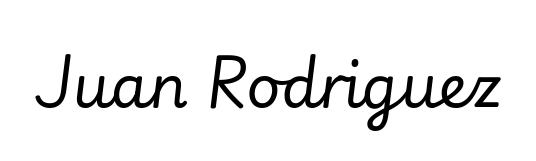
Does extra space separate the letters? No, they use regular spacing. Spacing verdict: proportional, widths tailored to each character. A bare baseline throughout the passage. Weight: in the light-to-regular range.
